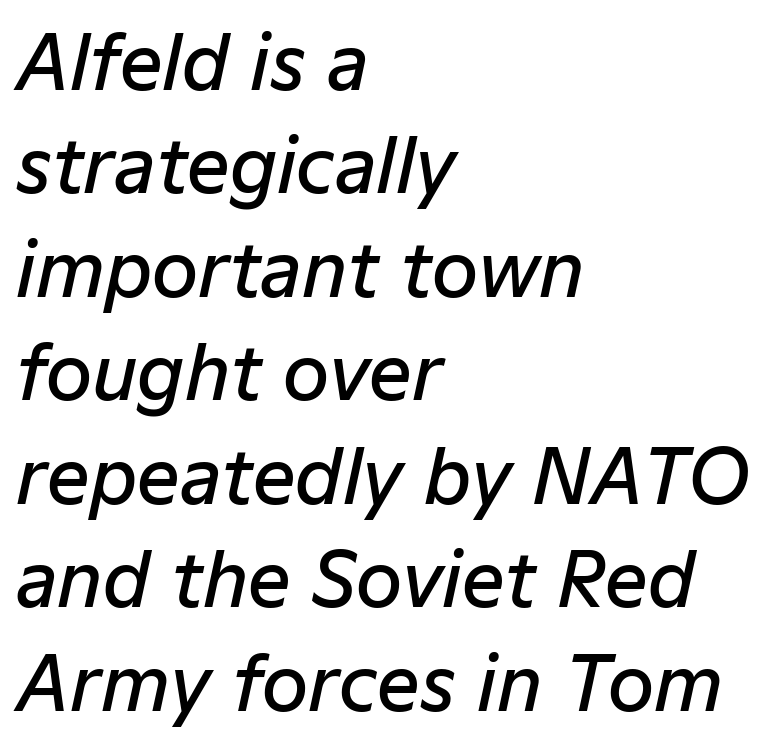
Vertically, the passage feels balanced, rows spaced as you'd expect. Italic: yes, the glyphs are oblique. Stems and bowls a touch heavier than normal — semibold. The rag falls on the right side of this text block. Glance below the letters and you will spot only blank space.
